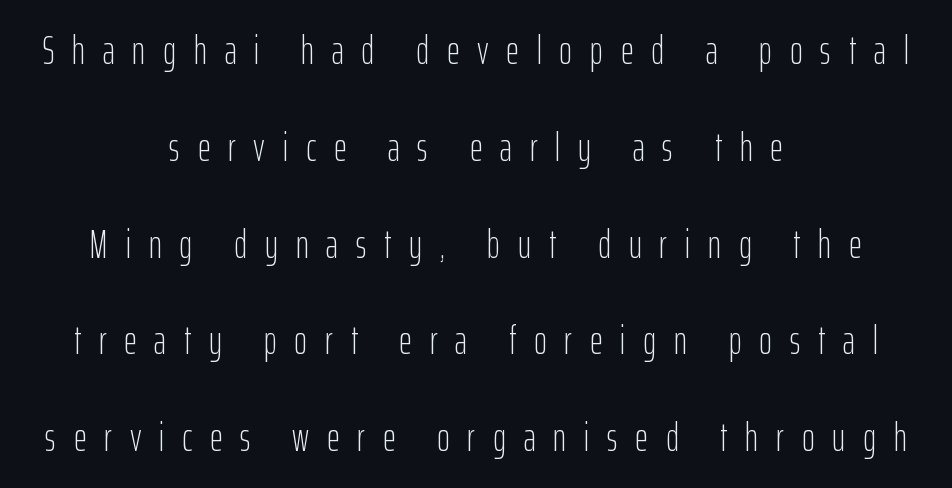
Q: Is the text bold? A: No.
Q: Is the text italic (slanted)? A: No, it is upright.
Q: Is the typeface a serif or a sans-serif typeface? A: Sans-serif.
Q: Is the text underlined? A: No.
Q: How is the paragraph aligned? A: Centered.
Q: Is the spacing between letters normal or unusually wide? A: Unusually wide.
Q: Is the spacing between lines tight, normal or loose? A: Loose.
Q: Width (condensed, normal, or wide)? A: Condensed.
Q: Stroke contrast? A: Low.
Q: x-height? A: Medium.
Q: Monospaced? A: No.
